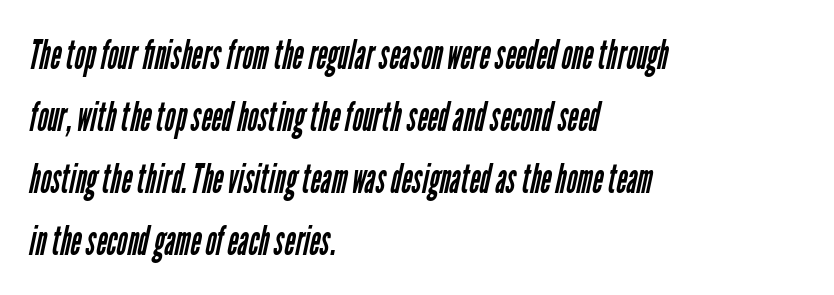
Q: Is the text bold? A: No.
Q: Is the typeface a serif or a sans-serif typeface? A: Sans-serif.
Q: Is the text underlined? A: No.
Q: How is the paragraph aligned? A: Left-aligned.
Q: Is the spacing between letters normal or unusually wide? A: Normal.
Q: Is the spacing between lines tight, normal or loose? A: Normal.
Q: Width (condensed, normal, or wide)? A: Condensed.
Q: Stroke contrast? A: Low.
Q: x-height? A: Medium.
Q: Monospaced? A: No.
